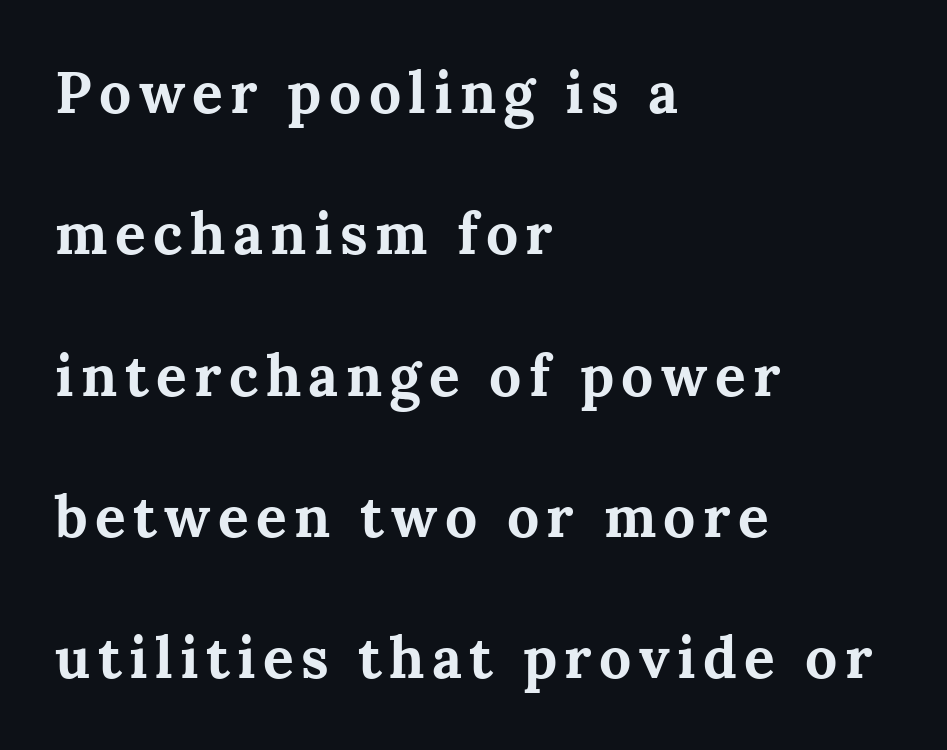
The image shows 57 px bold serif type, upright; set left-aligned, loose line spacing (2.48x), not underlined; medium stroke contrast and a medium x-height.
